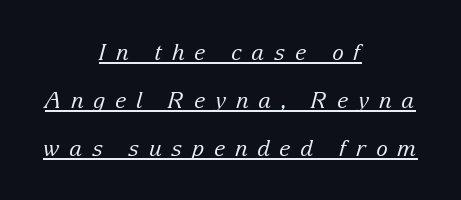
The image shows 22 px text type, italic (leaning right); set centered, loose line spacing (2.19x), unusually wide letter spacing (+0.44 em), underlined.
